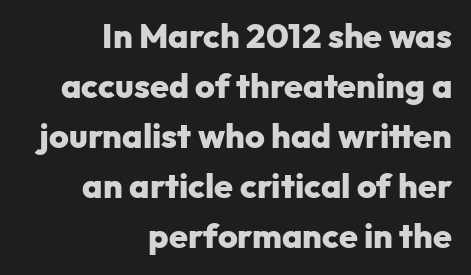
The image shows 34 px heavy sans-serif type, upright; set right-aligned, normal line spacing (1.47x), normal letter spacing, not underlined; low stroke contrast and a medium x-height.
